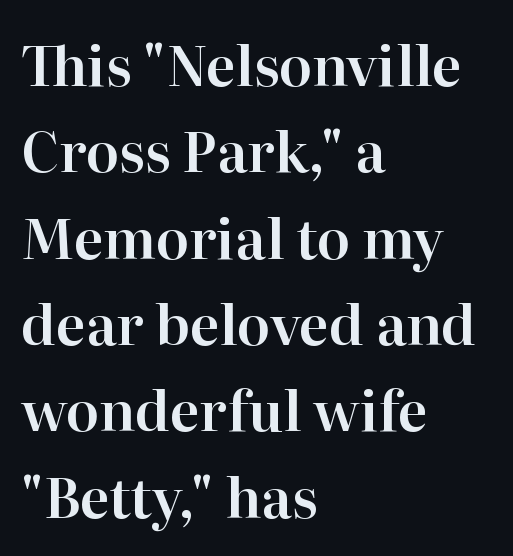
Every character sits straight up, as roman type does. The glyphs are unaccompanied by any horizontal stroke below them. Baseline-to-baseline distance is the conventional proportion of letter height. You could not count columns in this text — the font is proportionally spaced. Is this a sans? No — the strokes have serifs.
